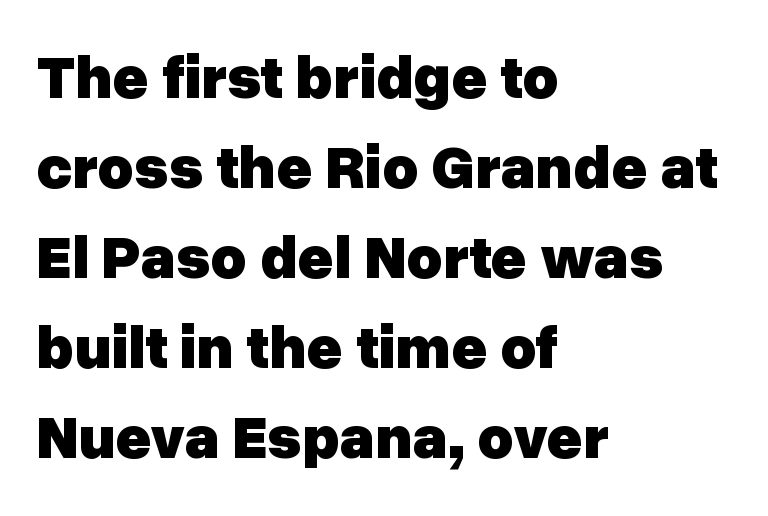
The designer left line spacing at the default. The lines in this sample share a left origin and differ only in where they stop. Does the weight exceed regular? Yes, all the way to bold. A typesetter would label this face a sans.
